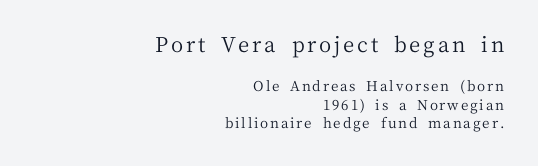
Rows of type keep a routine distance in the vertical direction. Does the lettering tilt? It doesn't — this is upright. Nobody drew a line under any word here. A quiet, ordinary-to-light weight characterises the typeface. The lines are quadded right. Which of the two is more prominent by size? The first, at the top.
